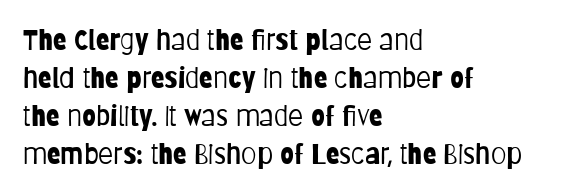
The image shows 28 px light, condensed sans-serif type, upright; set left-aligned, normal line spacing (1.36x), normal letter spacing, not underlined; low stroke contrast and a large x-height.
